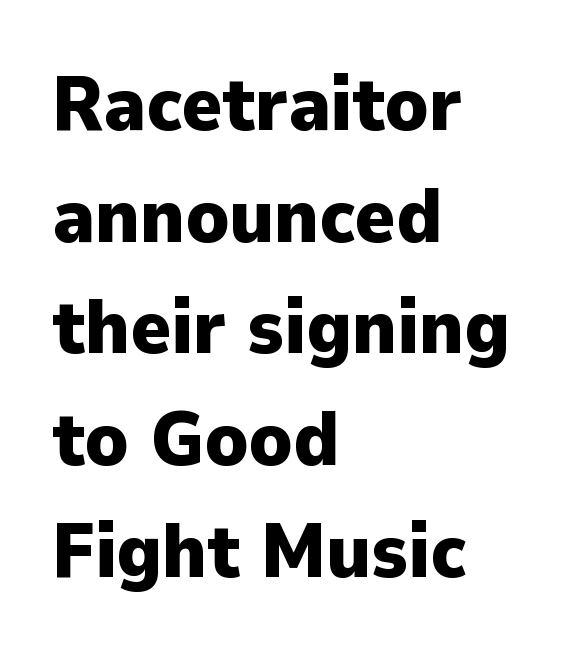
The image shows 77 px heavy sans-serif type, upright; set left-aligned, normal line spacing (1.45x), normal letter spacing, not underlined; low stroke contrast and a medium x-height.
